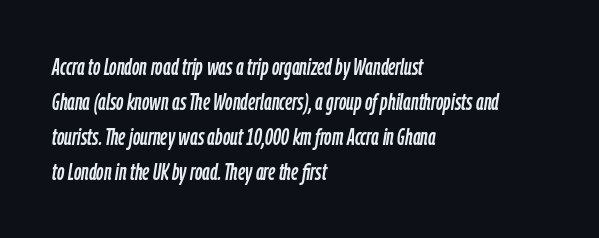
The image shows 23 px text type, italic (leaning right); set left-aligned, normal line spacing (1.52x), normal letter spacing, not underlined.
